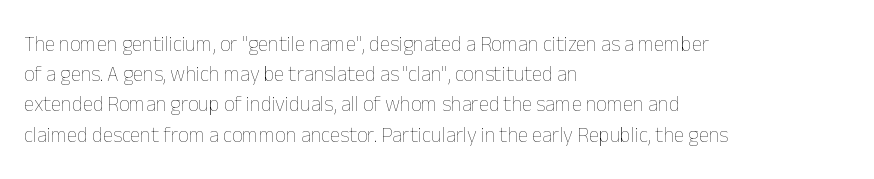
Q: Is the text bold? A: No.
Q: Is the text italic (slanted)? A: No, it is upright.
Q: Is the text underlined? A: No.
Q: How is the paragraph aligned? A: Left-aligned.
Q: Is the spacing between letters normal or unusually wide? A: Normal.
Q: Is the spacing between lines tight, normal or loose? A: Normal.
